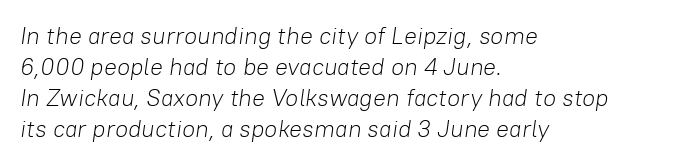
The font sits on the lighter half of the weight spectrum, regular included. Layout note: lines flush left. Regular leading. An italicized treatment has been applied to the whole sample. Glance below the letters and you will spot only blank space.
